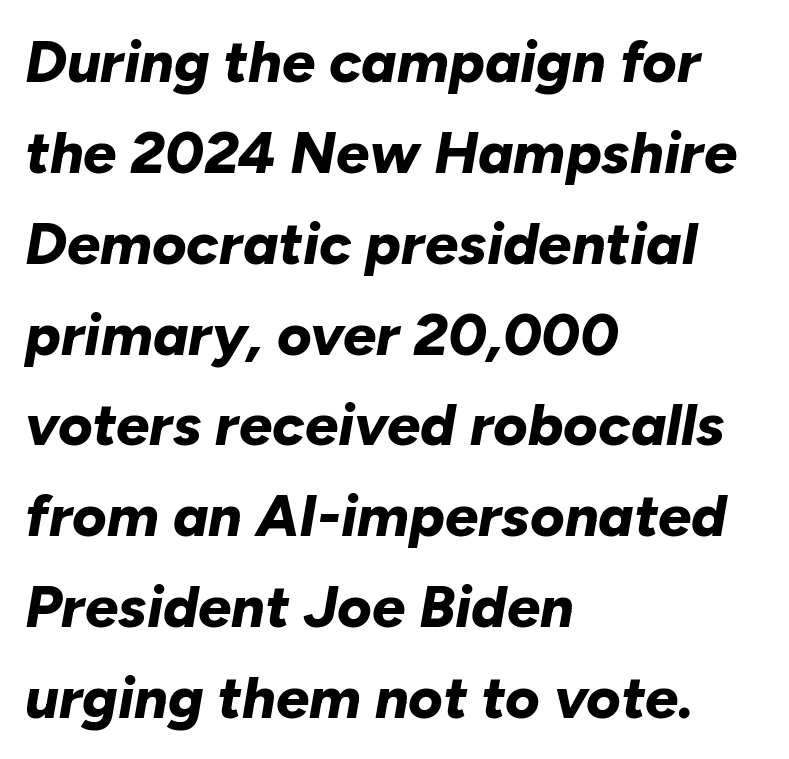
{"italic": "yes", "lean": "right", "slant_degrees": 10, "bold": "yes", "weight": "bold", "width": "normal", "stroke_contrast": "low", "x_height": "medium", "monospaced": "no", "underline": "no", "align": "left", "line_spacing": "normal", "line_spacing_ratio": 1.54, "letter_spacing": "normal", "letter_spacing_em": 0.0, "glyph_px": 59}
